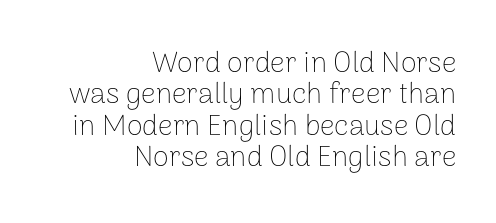
Q: Is the text bold? A: No.
Q: Is the text italic (slanted)? A: No, it is upright.
Q: Is the typeface a serif or a sans-serif typeface? A: Sans-serif.
Q: Is the text underlined? A: No.
Q: How is the paragraph aligned? A: Right-aligned.
Q: Is the spacing between letters normal or unusually wide? A: Normal.
Q: Is the spacing between lines tight, normal or loose? A: Tight.
Q: Width (condensed, normal, or wide)? A: Normal.
Q: Stroke contrast? A: Low.
Q: x-height? A: Medium.
Q: Monospaced? A: No.
